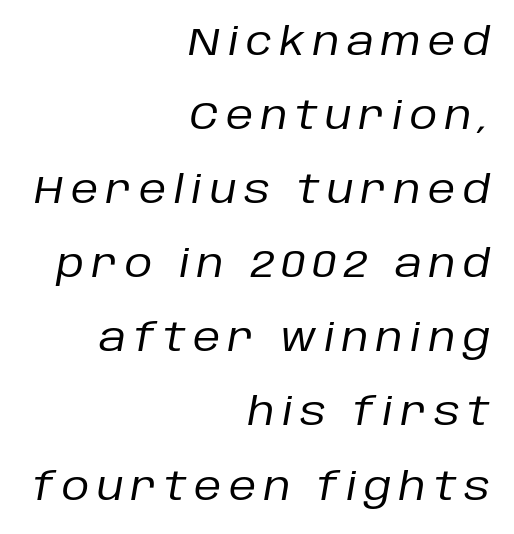
Q: Is the text bold? A: No.
Q: Is the text italic (slanted)? A: Yes, it leans right by about 10 degrees.
Q: Is the text underlined? A: No.
Q: How is the paragraph aligned? A: Right-aligned.
Q: Is the spacing between letters normal or unusually wide? A: Unusually wide.
Q: Is the spacing between lines tight, normal or loose? A: Loose.
Q: Width (condensed, normal, or wide)? A: Normal.
Q: Stroke contrast? A: Low.
Q: x-height? A: Large.
Q: Monospaced? A: No.
